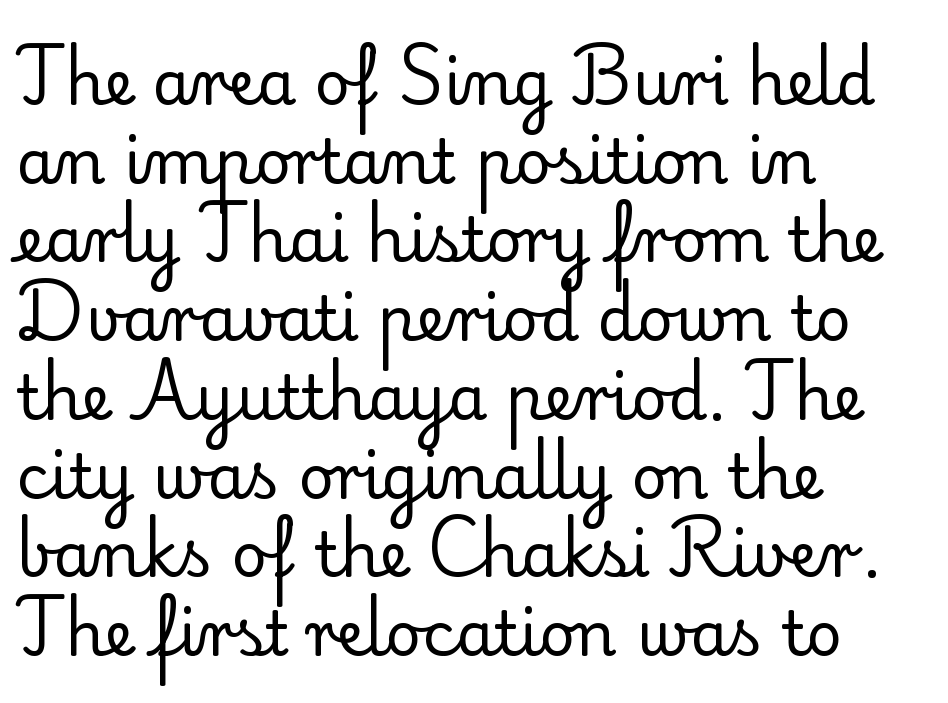
Inter-character spacing is left at the font's built-in metrics. Each new line begins a customary step beneath the previous one. Decoration check: the copy has no underline. Notice how the stems are strictly vertical — no italics here. The passage shown is typed in a proportional face where columns would drift.
